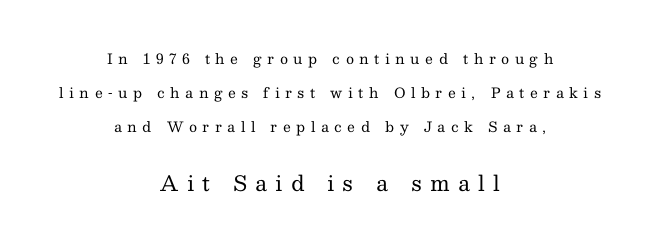
Does the copy run flush right? No — it is centered line by line. The face used here is rendered with a markedly widened letterfit. Descenders hang freely into open space. If you measured baseline to baseline, you'd find a long distance.
